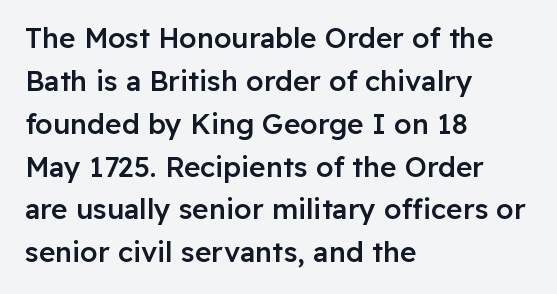
Typographically, this falls in the sans-serif category. The rendering keeps characters at their native spacing. Summary of weight: moderately heavy, a semibold. You can tell it's not italic because the verticals are truly vertical. A classic flush-left, rag-right setting is used for this passage.
